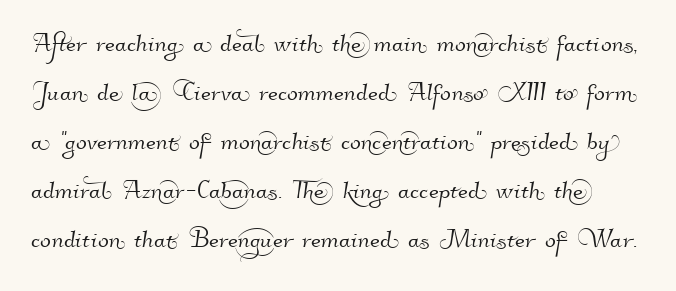
Q: Is the typeface a serif or a sans-serif typeface? A: Sans-serif.
Q: Is the text underlined? A: No.
Q: Is the spacing between letters normal or unusually wide? A: Normal.
Q: Is the spacing between lines tight, normal or loose? A: Normal.
Q: Width (condensed, normal, or wide)? A: Normal.
Q: Stroke contrast? A: High.
Q: x-height? A: Small.
Q: Monospaced? A: No.
